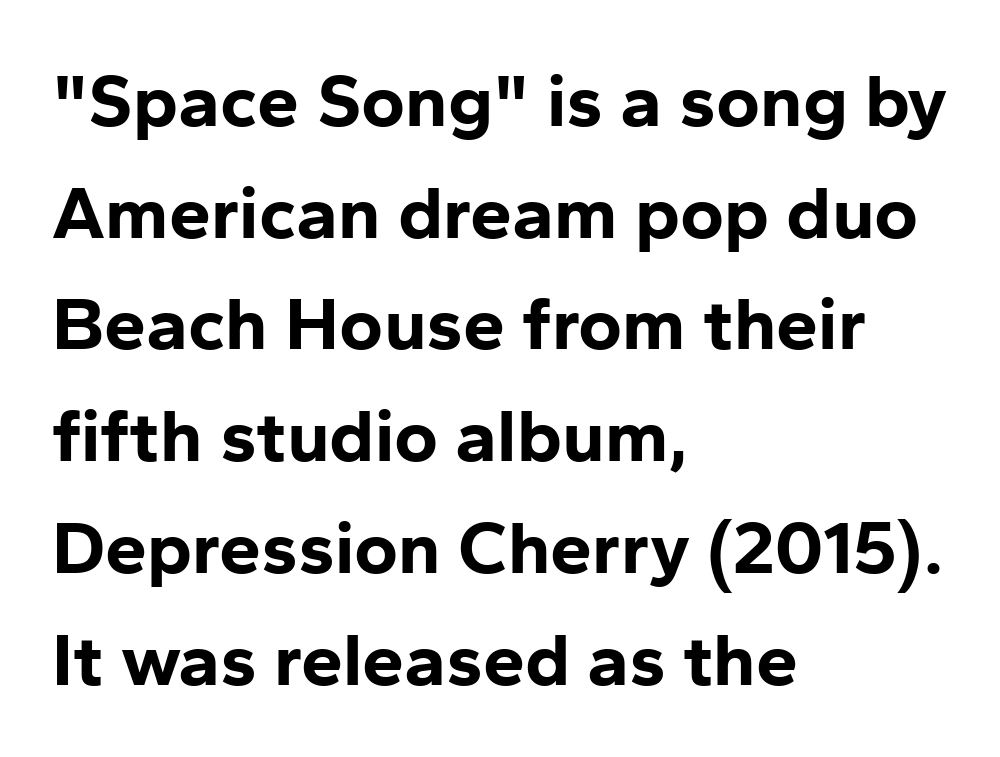
This is sans-serif lettering, the kind often seen on screens and signage. The ragged edge is on the right, which tells us the setting is flush left. Note the varied advance widths — an 'i' is clearly narrower than an 'm'. The type sits square on the baseline with zero lean.
